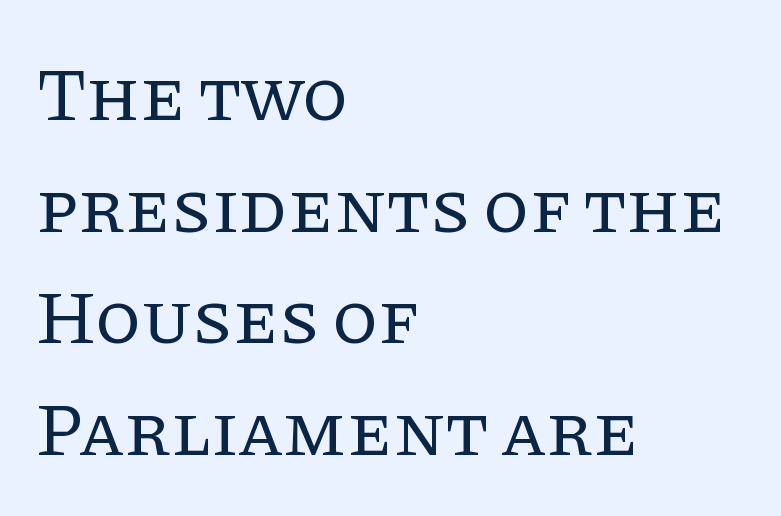
The image shows 75 px regular-weight serif type, upright; set left-aligned, normal line spacing (1.49x), normal letter spacing, not underlined; low stroke contrast and a large x-height.
